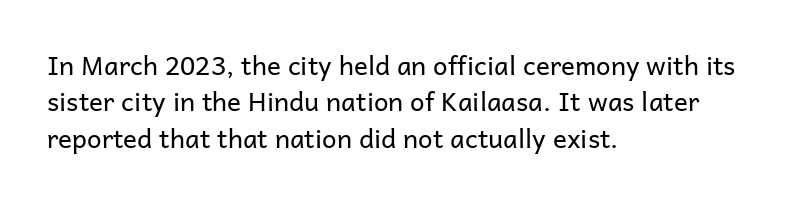
{"italic": "no", "bold": "no", "underline": "no", "align": "left", "line_spacing": "normal", "line_spacing_ratio": 1.4, "letter_spacing": "normal", "letter_spacing_em": 0.0, "glyph_px": 26}
